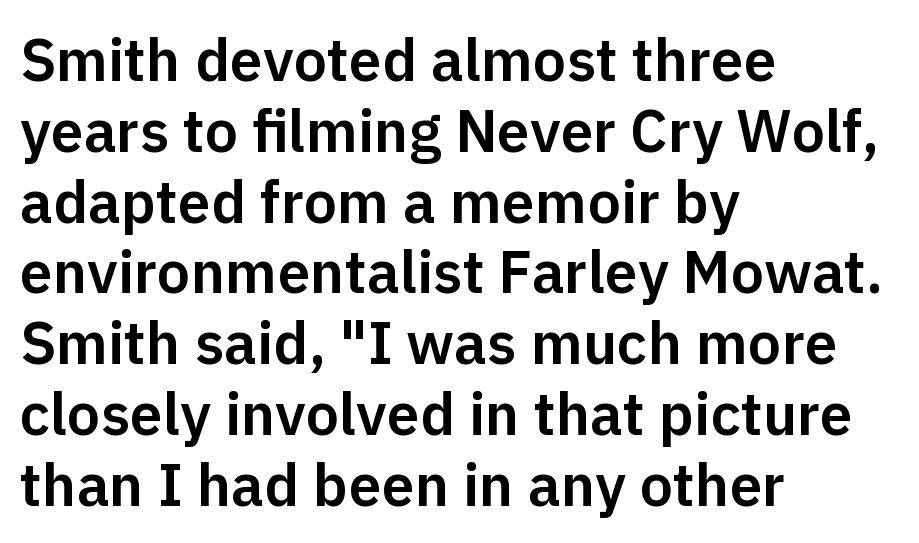
The glyphs are unaccompanied by any horizontal stroke below them. The rendering keeps characters at their native spacing. Do the letters lean? They stand straight. Every row of glyphs begins at an identical x-position on the left. The glyphs in this specimen are sans serif.
